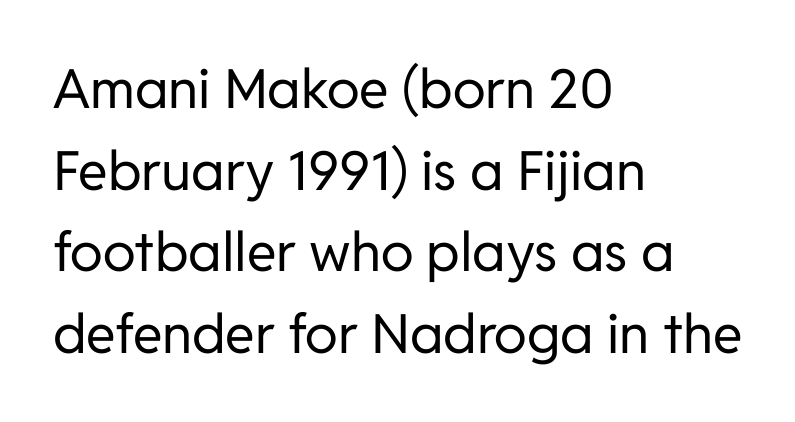
Typeset ragged right — the left edge is the straight one. What stands out about the letter spacing? Nothing — it is the standard amount. Grotesque or geometric, the face here clearly has no serifs. Think of a printed novel: that variable character pitch is what you see here. The line-height multiplier appears to be the usual default.
